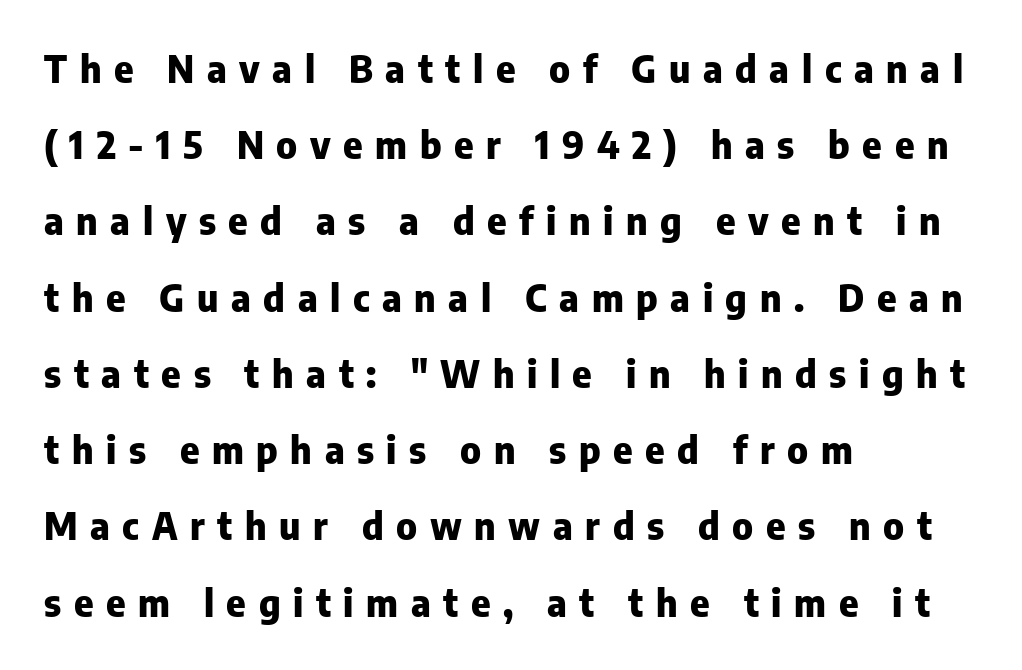
Q: Is the text bold? A: Yes.
Q: Is the text italic (slanted)? A: No, it is upright.
Q: Is the typeface a serif or a sans-serif typeface? A: Sans-serif.
Q: Is the text underlined? A: No.
Q: How is the paragraph aligned? A: Left-aligned.
Q: Is the spacing between letters normal or unusually wide? A: Unusually wide.
Q: Is the spacing between lines tight, normal or loose? A: Loose.
Q: Width (condensed, normal, or wide)? A: Normal.
Q: Stroke contrast? A: Low.
Q: x-height? A: Medium.
Q: Monospaced? A: No.
